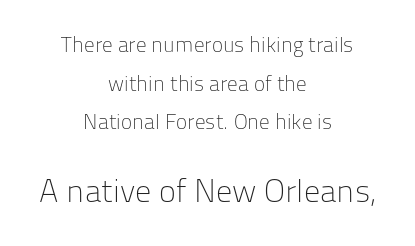
Does the type have serifs? No, each stem ends abruptly. The text block is weighted toward neither margin, spreading evenly from the middle. On a weight scale, this lands at 450 or below. Letters rest on an invisible, unmarked baseline.
